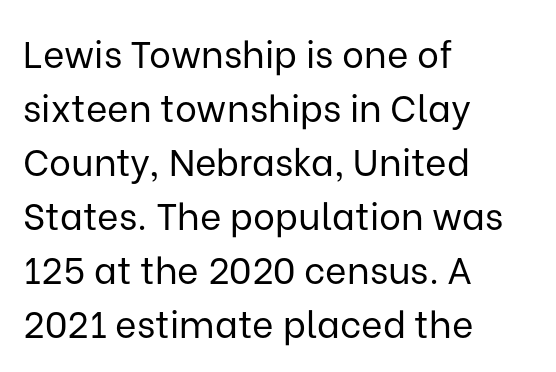
The image shows 37 px regular-weight sans-serif type, upright; set left-aligned, normal line spacing (1.46x), normal letter spacing, not underlined; low stroke contrast and a medium x-height.
